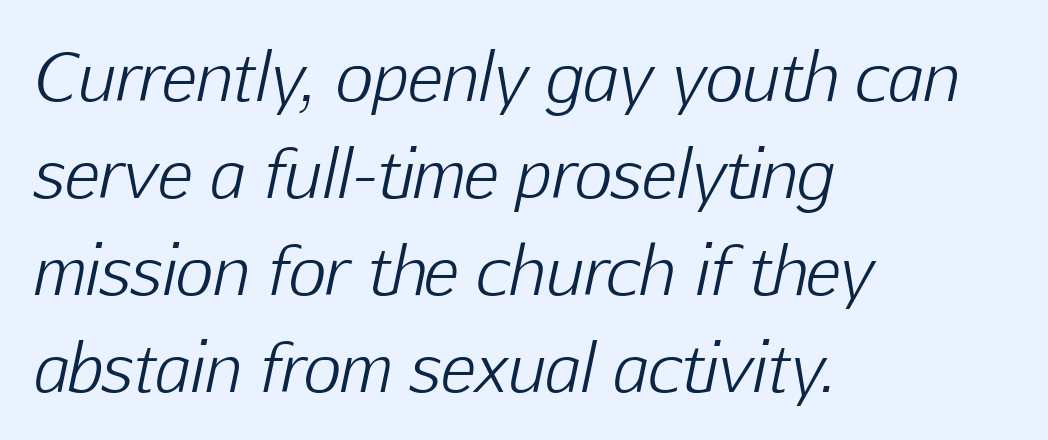
{"italic": "yes", "lean": "right", "slant_degrees": 12, "bold": "no", "weight": "light", "width": "normal", "stroke_contrast": "low", "x_height": "medium", "monospaced": "no", "underline": "no", "align": "left", "line_spacing": "normal", "line_spacing_ratio": 1.49, "letter_spacing": "normal", "letter_spacing_em": 0.0, "glyph_px": 65}
